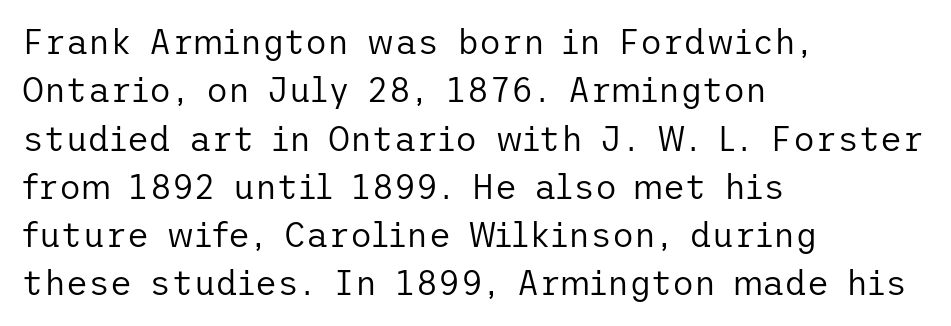
This is not heavy type; no bold has been used. Typeset ragged right — the left edge is the straight one. Bare-footed words on every line. Students, note that the glyphs here touch the page at normal intervals. Leading matches the norm, producing a regular column.
